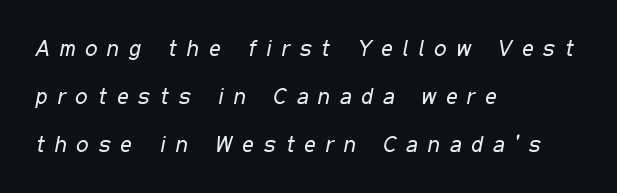
The image shows 22 px text type, italic (leaning right); set left-aligned, loose line spacing (2.19x), unusually wide letter spacing (+0.46 em), not underlined.
